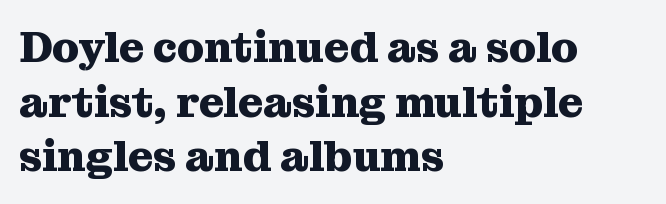
Set as a true bold cut, around the 700 mark. The face used here is proportionally spaced, like ordinary book or web type. Interline gaps are of average width in this sample. Nobody touched the tracking dial on this one. Does the type have serifs? Yes, each stem ends in a small foot. Does the copy run flush right? No — it runs flush left.
